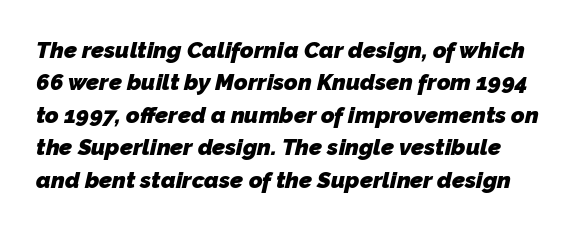
The image shows 23 px bold type; set normal line spacing (1.41x), normal letter spacing, not underlined.
